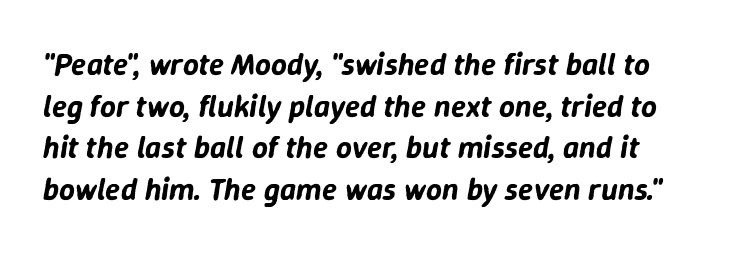
{"italic": "yes", "lean": "right", "slant_degrees": 9, "width": "normal", "stroke_contrast": "low", "x_height": "medium", "monospaced": "no", "underline": "no", "line_spacing": "normal", "line_spacing_ratio": 1.34, "letter_spacing": "normal", "letter_spacing_em": 0.0, "glyph_px": 31}
